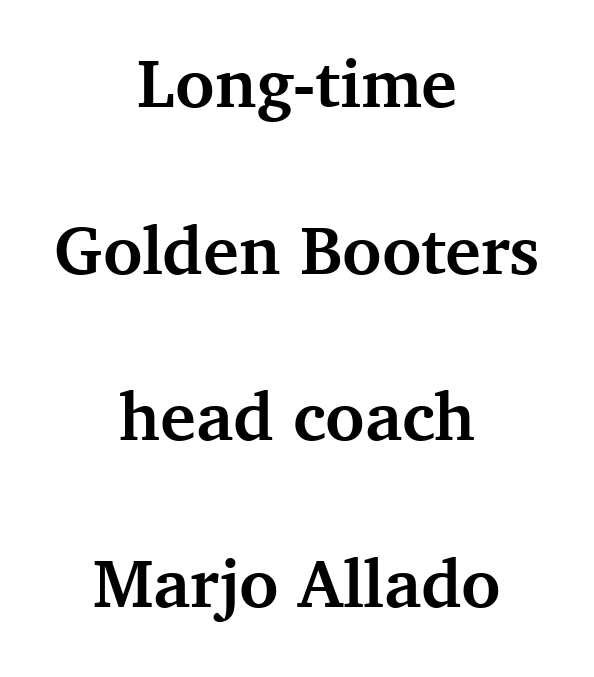
{"serif": "yes", "italic": "no", "bold": "yes", "weight": "semibold", "width": "normal", "stroke_contrast": "medium", "x_height": "medium", "monospaced": "no", "underline": "no", "align": "center", "line_spacing": "loose", "line_spacing_ratio": 2.45, "letter_spacing": "normal", "letter_spacing_em": 0.0, "glyph_px": 68}
